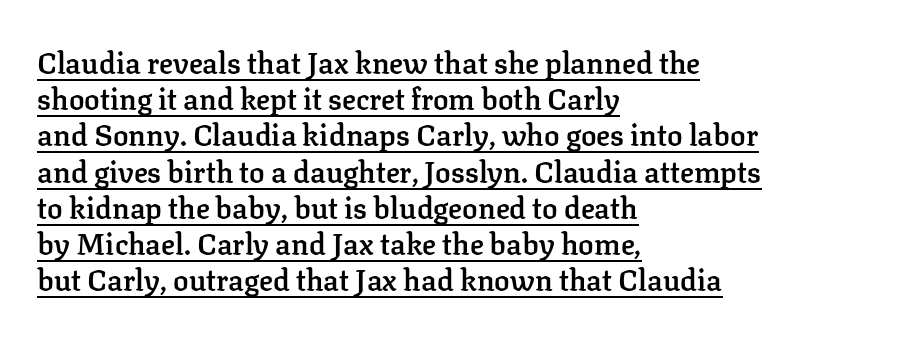
The image shows 29 px semibold serif type, upright; set left-aligned, normal line spacing (1.25x), normal letter spacing, underlined; low stroke contrast and a medium x-height.
